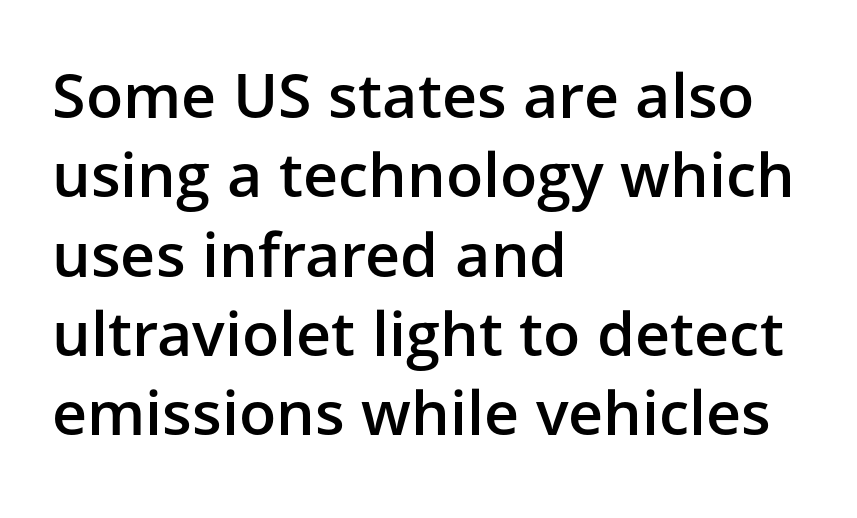
One glance says typical: line gaps are just what's usual. The specimen reads as upright at a glance. Weight check: semibold — heavier than regular, not quite bold. Glance below the letters and you will spot only blank space. This sample uses a sans-serif face.
